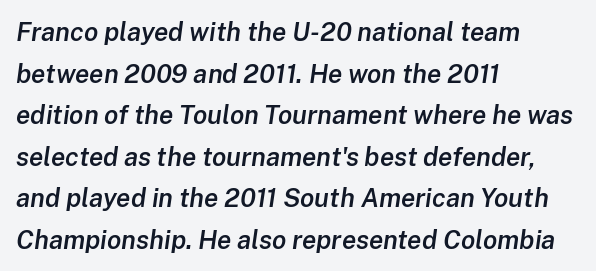
{"italic": "yes", "lean": "right", "slant_degrees": 8, "bold": "semi", "underline": "no", "align": "left", "line_spacing": "normal", "line_spacing_ratio": 1.6, "letter_spacing": "normal", "letter_spacing_em": 0.0, "glyph_px": 26}
